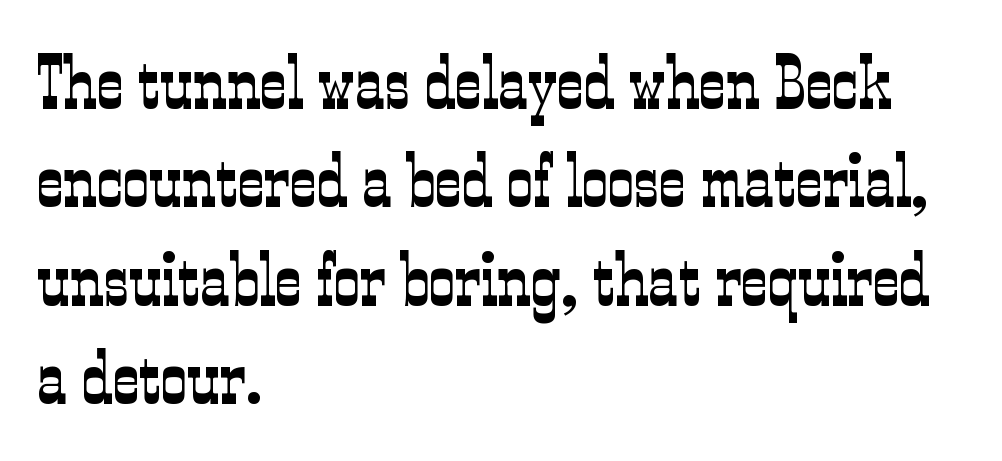
{"serif": "yes", "italic": "no", "bold": "no", "weight": "light", "width": "condensed", "stroke_contrast": "low", "x_height": "medium", "monospaced": "no", "underline": "no", "align": "left", "line_spacing": "normal", "line_spacing_ratio": 1.33, "letter_spacing": "normal", "letter_spacing_em": 0.0, "glyph_px": 74}
